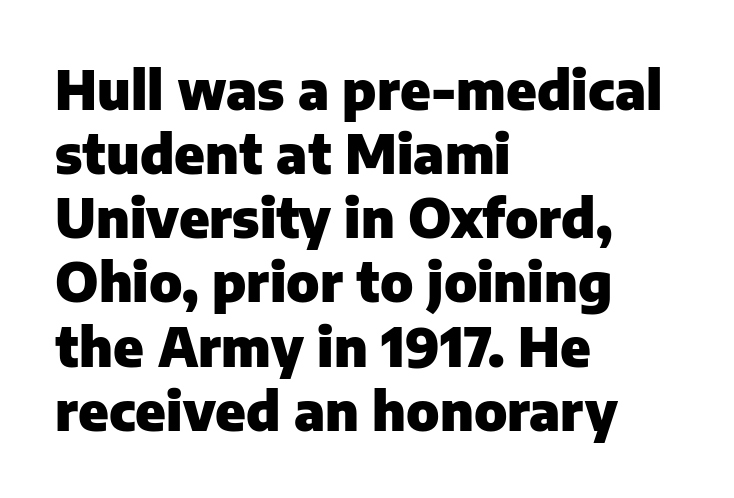
Q: Is the text bold? A: Yes.
Q: Is the text italic (slanted)? A: No, it is upright.
Q: Is the typeface a serif or a sans-serif typeface? A: Sans-serif.
Q: Is the text underlined? A: No.
Q: How is the paragraph aligned? A: Left-aligned.
Q: Is the spacing between letters normal or unusually wide? A: Normal.
Q: Width (condensed, normal, or wide)? A: Normal.
Q: Stroke contrast? A: Low.
Q: x-height? A: Medium.
Q: Monospaced? A: No.
